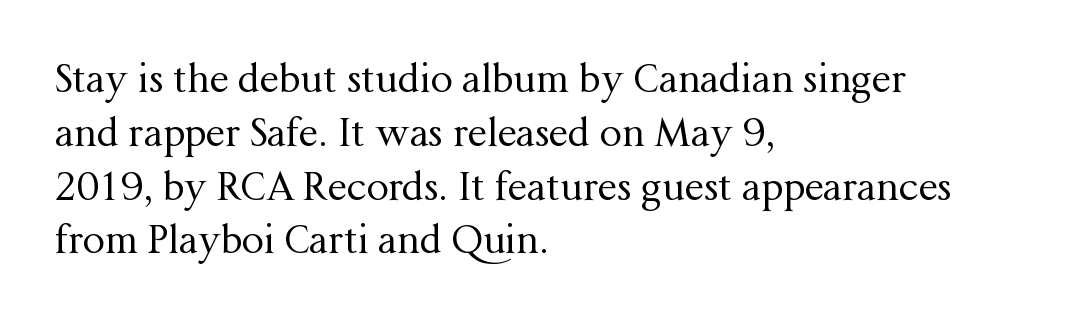
This rendering leaves character spacing at its baseline value. Stroke mass is kept to a normal reading level or below. Anything drawn beneath the words? Only blank space. I'd call this a serif setting — the letters wear small feet.
